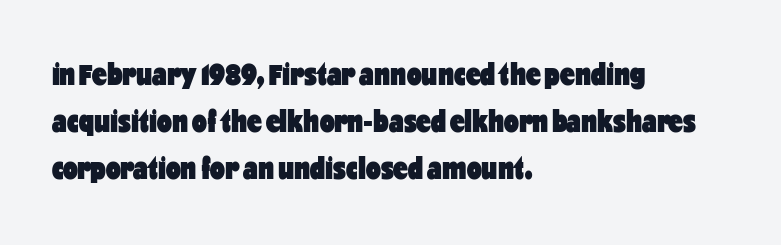
The image shows 33 px heavy, condensed sans-serif type, upright; set left-aligned, normal line spacing (1.42x), normal letter spacing, not underlined; low stroke contrast and a medium x-height.
